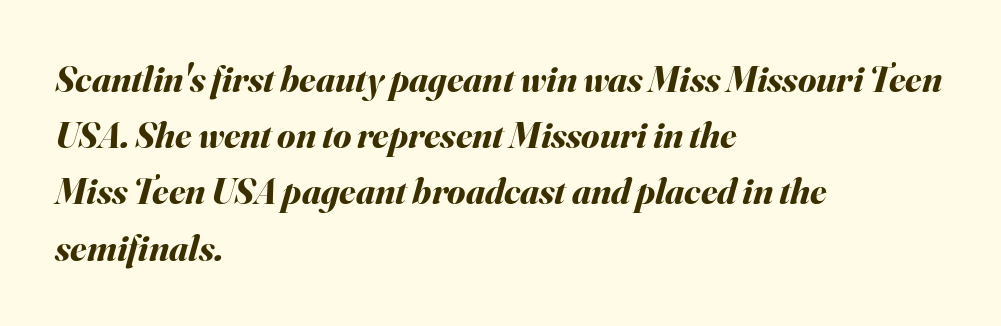
Q: Is the text bold? A: Yes.
Q: Is the text italic (slanted)? A: Yes, it leans right by about 16 degrees.
Q: Is the text underlined? A: No.
Q: How is the paragraph aligned? A: Left-aligned.
Q: Is the spacing between letters normal or unusually wide? A: Normal.
Q: Is the spacing between lines tight, normal or loose? A: Normal.
Q: Width (condensed, normal, or wide)? A: Normal.
Q: Stroke contrast? A: Medium.
Q: x-height? A: Small.
Q: Monospaced? A: No.
